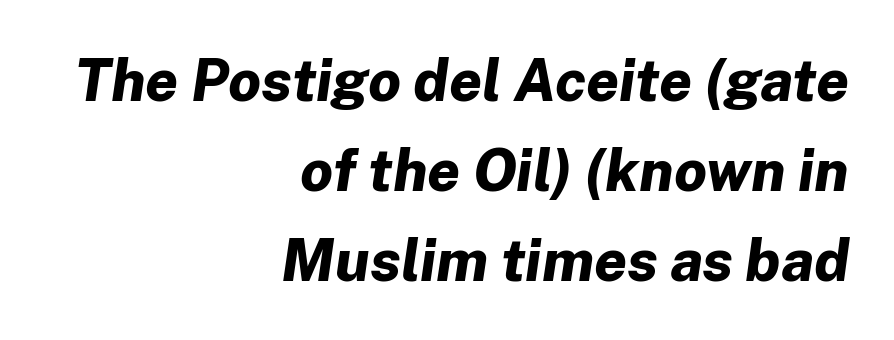
Q: Is the text bold? A: Yes.
Q: Is the text italic (slanted)? A: Yes, it leans right by about 8 degrees.
Q: Is the text underlined? A: No.
Q: How is the paragraph aligned? A: Right-aligned.
Q: Is the spacing between letters normal or unusually wide? A: Normal.
Q: Is the spacing between lines tight, normal or loose? A: Normal.
Q: Width (condensed, normal, or wide)? A: Normal.
Q: Stroke contrast? A: Low.
Q: x-height? A: Medium.
Q: Monospaced? A: No.
